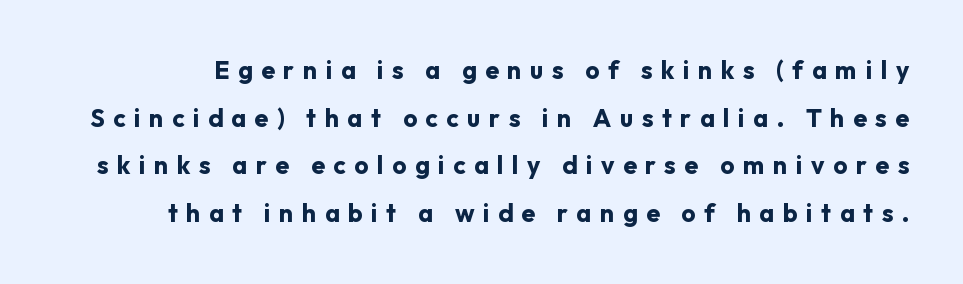
Q: Is the text bold? A: Yes.
Q: Is the text italic (slanted)? A: No, it is upright.
Q: Is the text underlined? A: No.
Q: Is the spacing between letters normal or unusually wide? A: Unusually wide.
Q: Is the spacing between lines tight, normal or loose? A: Loose.
